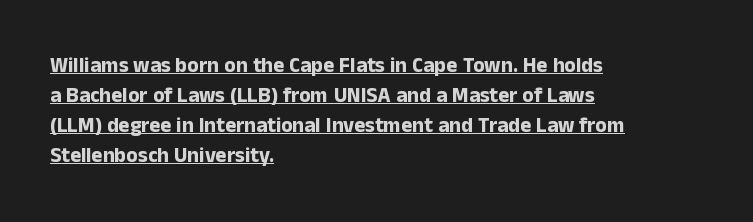
Q: Is the text bold? A: Yes.
Q: Is the text italic (slanted)? A: No, it is upright.
Q: Is the text underlined? A: Yes.
Q: How is the paragraph aligned? A: Left-aligned.
Q: Is the spacing between letters normal or unusually wide? A: Normal.
Q: Is the spacing between lines tight, normal or loose? A: Normal.
